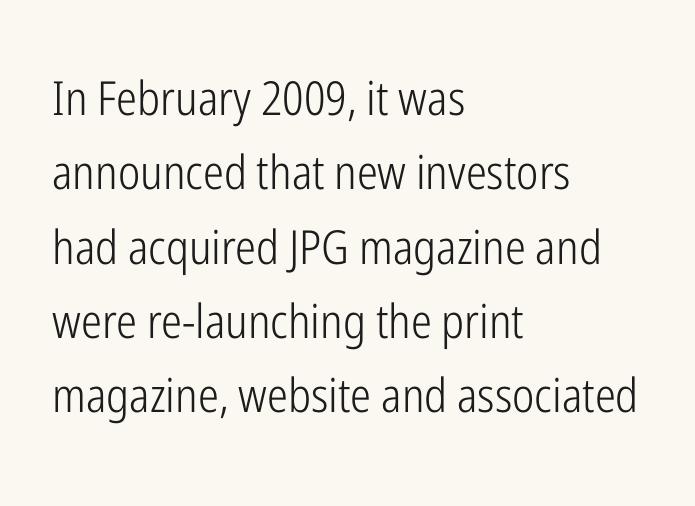
No extra tracking has been applied to these lines. Unmarked baselines from the first word to the last. Line starts are locked; line ends wander. The passage shown is not bold in any degree. Do the letters lean? They stand straight. Horizontal bands of white between lines are of average thickness.
